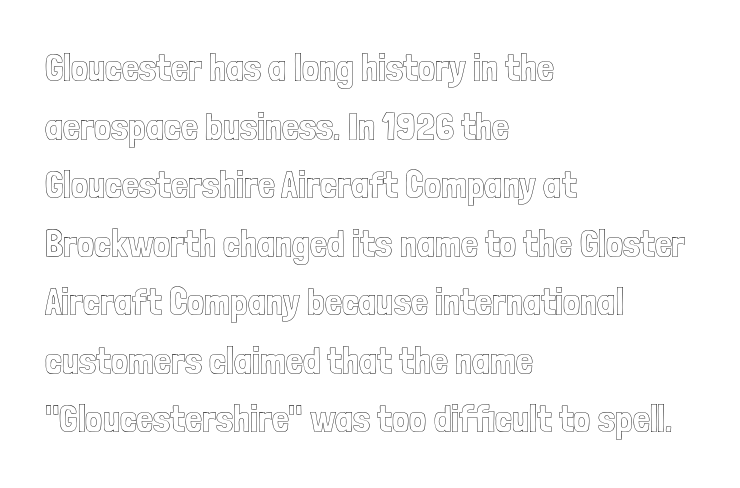
How would I describe the line gaps? Plain and ordinary. The face used here is proportionally spaced, like ordinary book or web type. Left-aligned paragraph, ragged on the right. Italic? Not at all — the glyphs are vertical. Compared with typical body copy, the letter spacing here is the same.
